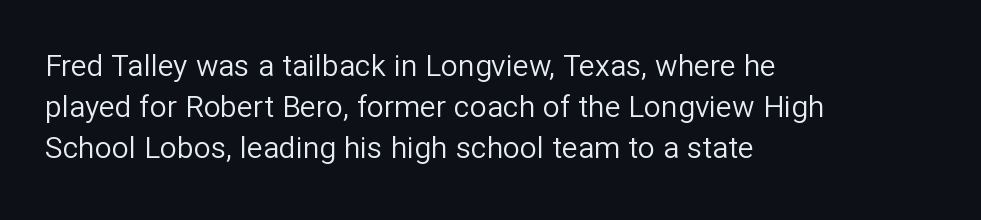
The image shows 30 px regular-weight sans-serif type, upright; set left-aligned, normal line spacing (1.36x), normal letter spacing, not underlined; low stroke contrast and a medium x-height.
